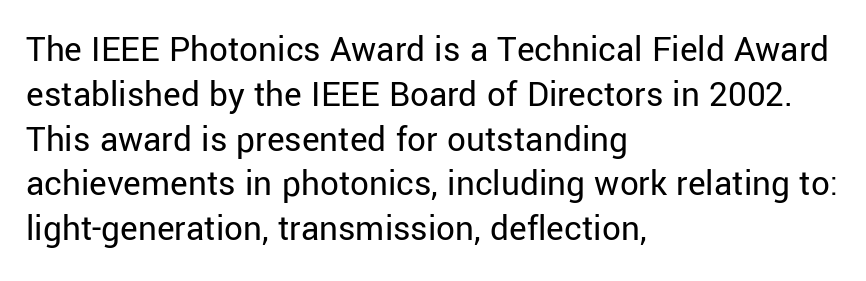
{"serif": "no", "italic": "no", "bold": "no", "weight": "regular", "width": "normal", "stroke_contrast": "low", "x_height": "medium", "monospaced": "no", "underline": "no", "align": "left", "line_spacing_ratio": 1.21, "letter_spacing": "normal", "letter_spacing_em": 0.0, "glyph_px": 37}
